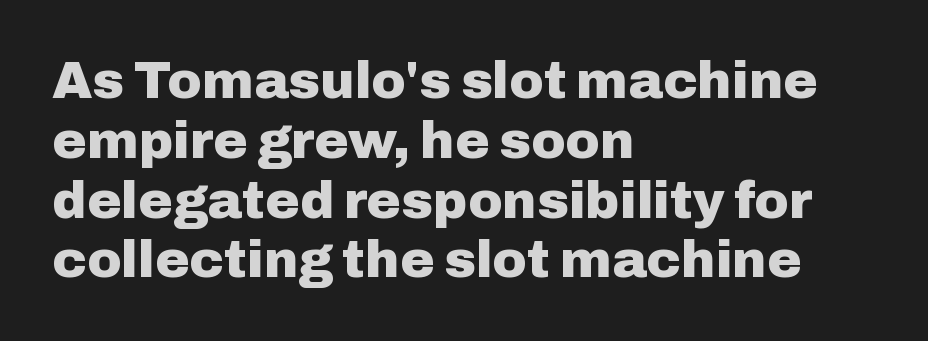
The passage shown stacks its lines with hardly any gap. Is this a fixed-width face? No — the glyphs have proportional, varying widths. This sample uses plain, unmodified letter spacing. No italicization has been applied; the sample stays upright. Examine the stroke ends and you'll find no serifs. Descender tails drop into unmarked territory.
